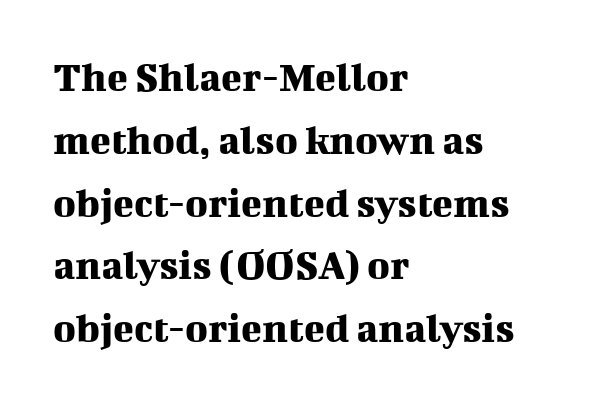
{"serif": "yes", "italic": "no", "width": "normal", "stroke_contrast": "medium", "x_height": "medium", "monospaced": "no", "underline": "no", "align": "left", "line_spacing": "normal", "line_spacing_ratio": 1.46, "letter_spacing": "normal", "letter_spacing_em": 0.0, "glyph_px": 43}
